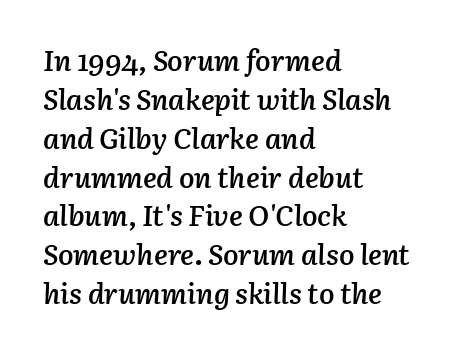
{"italic": "yes", "lean": "right", "slant_degrees": 3, "bold": "semi", "weight": "semibold", "width": "normal", "stroke_contrast": "low", "x_height": "medium", "monospaced": "no", "underline": "no", "align": "left", "line_spacing": "normal", "line_spacing_ratio": 1.34, "letter_spacing": "normal", "letter_spacing_em": 0.0, "glyph_px": 29}
